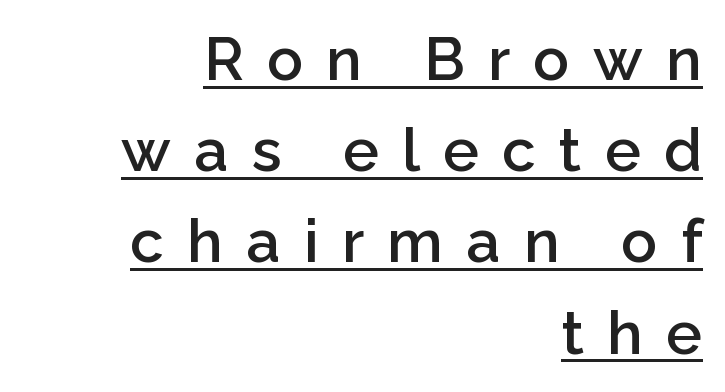
Q: Is the text bold? A: Semi-bold.
Q: Is the text italic (slanted)? A: No, it is upright.
Q: Is the typeface a serif or a sans-serif typeface? A: Sans-serif.
Q: Is the text underlined? A: Yes.
Q: How is the paragraph aligned? A: Right-aligned.
Q: Is the spacing between letters normal or unusually wide? A: Unusually wide.
Q: Is the spacing between lines tight, normal or loose? A: Normal.
Q: Width (condensed, normal, or wide)? A: Normal.
Q: Stroke contrast? A: Low.
Q: x-height? A: Medium.
Q: Monospaced? A: No.
